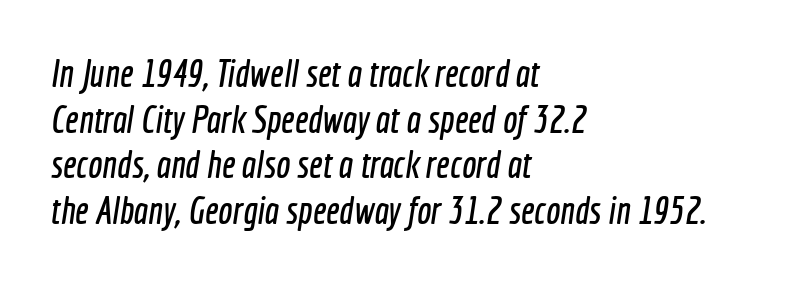
Nothing sits at the stroke ends, so this counts as sans-serif. The passage shown is not underscored anywhere. Nobody touched the tracking dial on this one. These lines are rendered in a variable-pitch font. A classic flush-left, rag-right setting is used for this passage.
